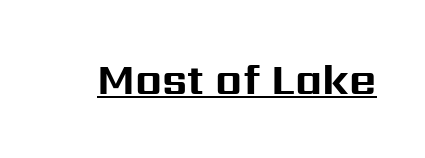
Q: Is the text bold? A: Yes.
Q: Is the text italic (slanted)? A: No, it is upright.
Q: Is the typeface a serif or a sans-serif typeface? A: Sans-serif.
Q: Is the text underlined? A: Yes.
Q: Is the spacing between letters normal or unusually wide? A: Normal.
Q: Width (condensed, normal, or wide)? A: Normal.
Q: Stroke contrast? A: Medium.
Q: x-height? A: Medium.
Q: Monospaced? A: No.
